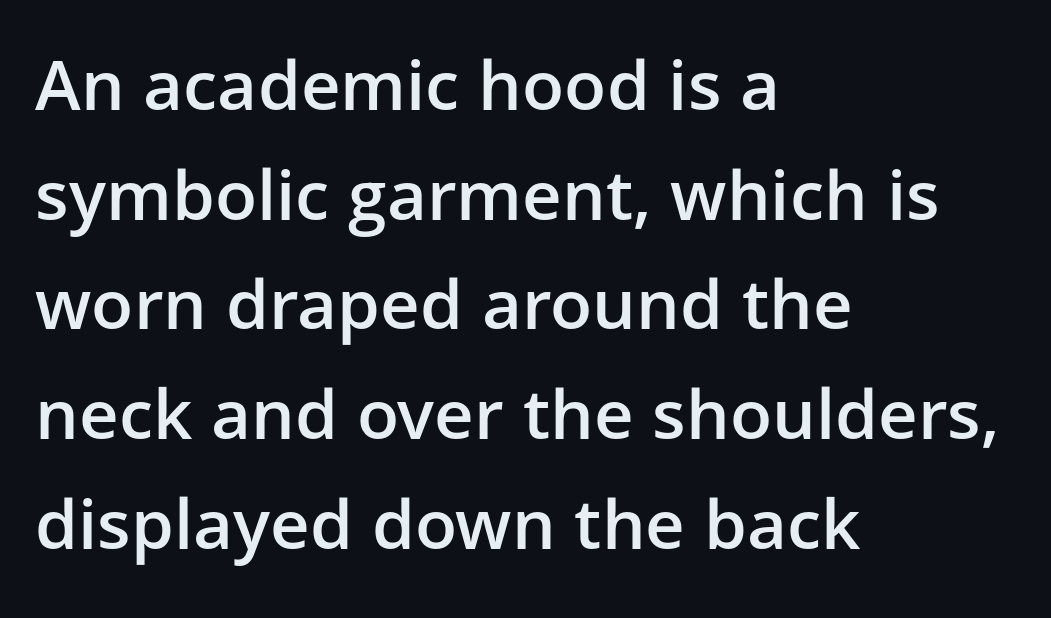
{"serif": "no", "italic": "no", "bold": "semi", "weight": "semibold", "width": "normal", "stroke_contrast": "low", "x_height": "medium", "monospaced": "no", "underline": "no", "align": "left", "line_spacing": "normal", "line_spacing_ratio": 1.59, "letter_spacing": "normal", "letter_spacing_em": 0.0, "glyph_px": 69}
